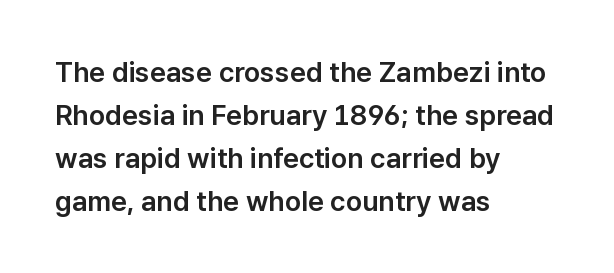
The image shows 28 px sans-serif type, upright; set left-aligned, normal line spacing (1.53x), normal letter spacing, not underlined; low stroke contrast and a medium x-height.
